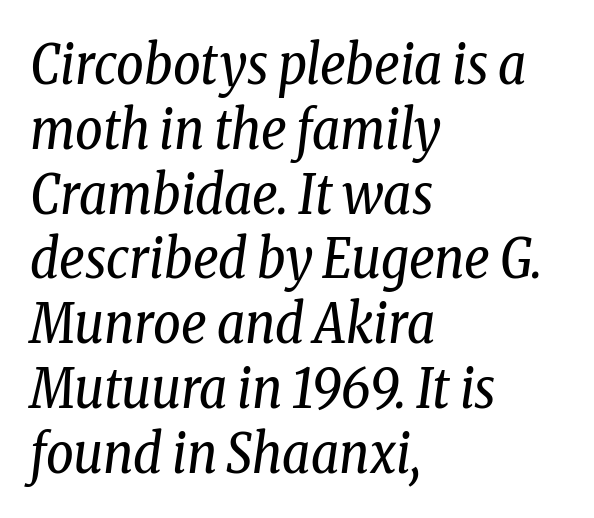
Do the characters align in a grid? No, the font is proportional. Tracking here is standard; glyphs follow each other at the usual distance. There's an unmistakable incline to the writing here. The paragraph has a hard left edge and a soft right edge.
